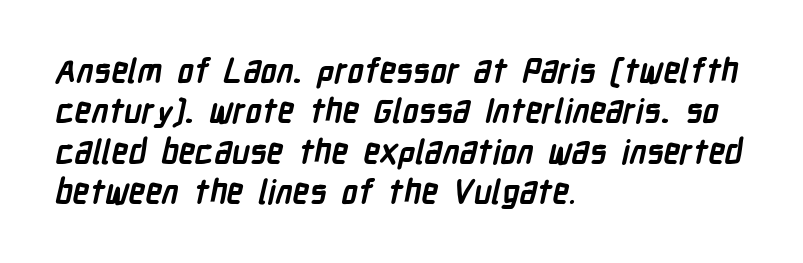
The image shows 33 px semibold, condensed sans-serif type; set left-aligned, line spacing 1.22x, normal letter spacing, not underlined; low stroke contrast and a medium x-height.
